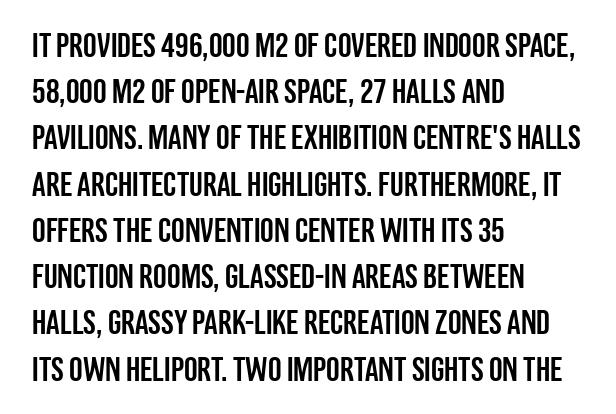
The image shows 34 px condensed sans-serif type, upright; set left-aligned, normal line spacing (1.36x), normal letter spacing, not underlined; low stroke contrast and a large x-height.
